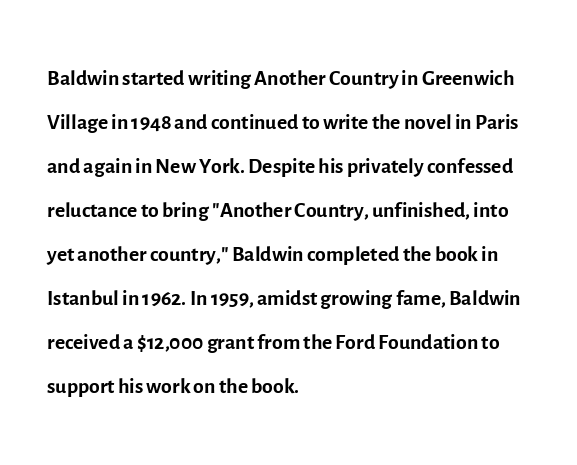
Evenly set lines give the paragraph a standard silhouette. The paragraph shown leans on its left margin. Are there feet on the stems? There aren't — it's a sans. Words appear dense and cohesive because spacing is normal. Each letter keeps its own natural width here, so spacing adapts to shape. Honestly, there is no underline to notice here at all.
